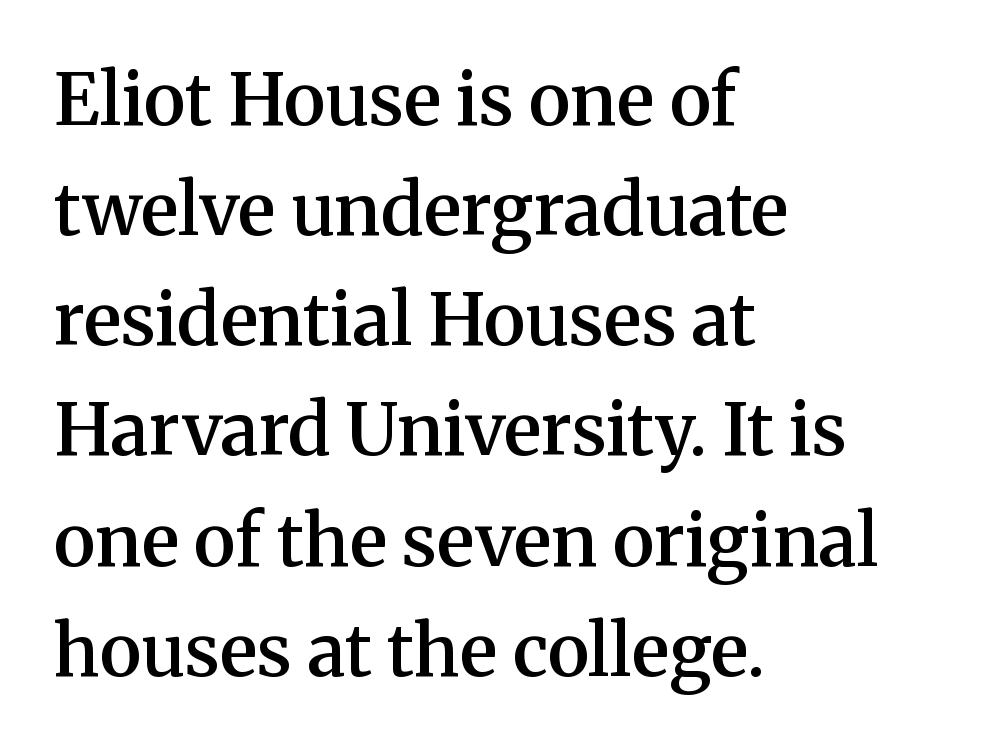
{"serif": "yes", "italic": "no", "bold": "semi", "weight": "semibold", "width": "normal", "stroke_contrast": "medium", "x_height": "medium", "monospaced": "no", "underline": "no", "align": "left", "line_spacing": "normal", "line_spacing_ratio": 1.53, "letter_spacing": "normal", "letter_spacing_em": 0.0, "glyph_px": 72}
